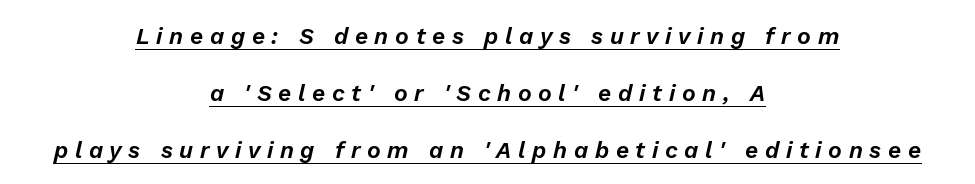
The image shows 23 px text type, italic (leaning right); set centered, loose line spacing (2.47x), unusually wide letter spacing (+0.29 em), underlined.
